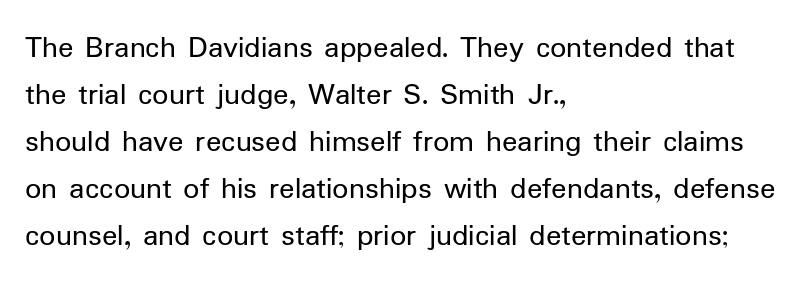
Q: Is the text bold? A: No.
Q: Is the text italic (slanted)? A: No, it is upright.
Q: Is the typeface a serif or a sans-serif typeface? A: Sans-serif.
Q: Is the text underlined? A: No.
Q: How is the paragraph aligned? A: Left-aligned.
Q: Is the spacing between letters normal or unusually wide? A: Normal.
Q: Is the spacing between lines tight, normal or loose? A: Normal.
Q: Width (condensed, normal, or wide)? A: Normal.
Q: Stroke contrast? A: Low.
Q: x-height? A: Medium.
Q: Monospaced? A: No.
